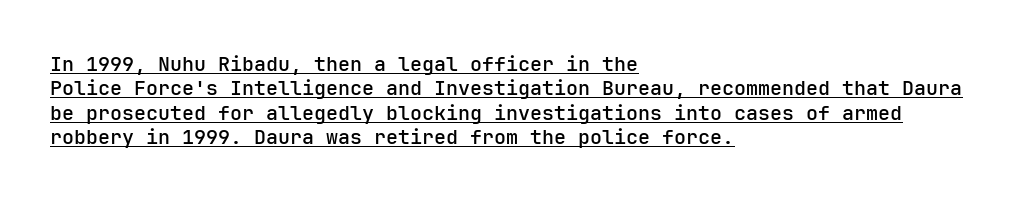
The passage shown is underscored from start to finish. Honestly, the letter spacing is just normal — you wouldn't notice it. Ascenders rise straight up at ninety degrees. Layout note: lines flush left.
